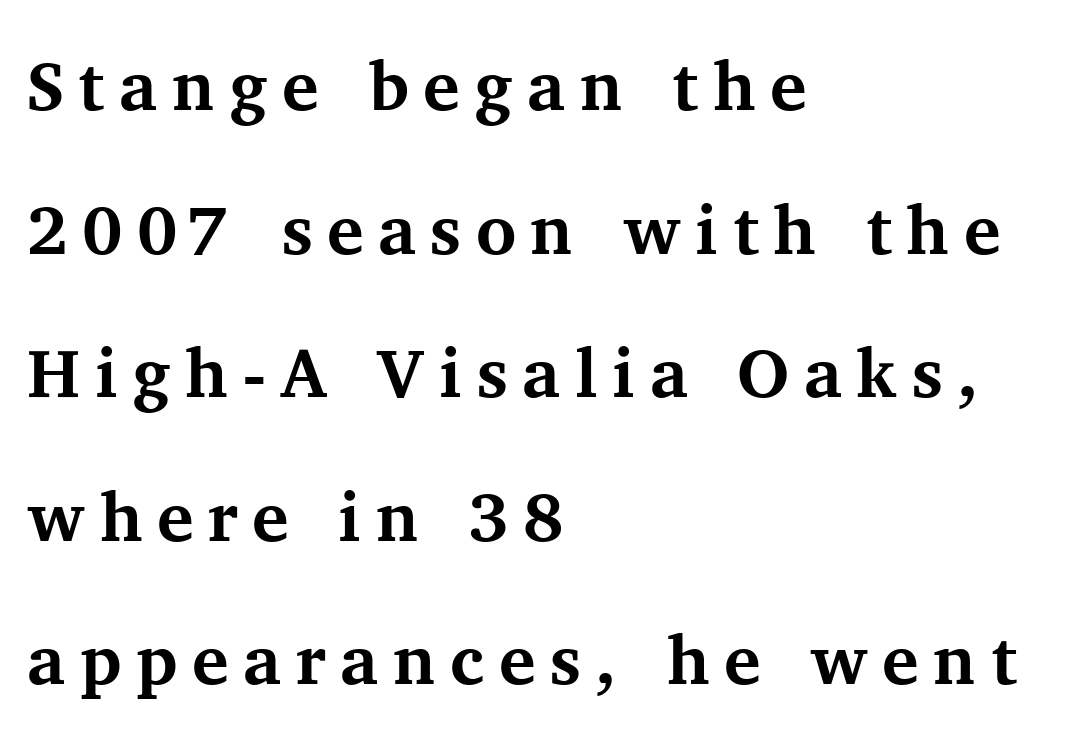
Typographic density is high because the face is bold. To sum up the face: it has serifs. Here the glyphs are tracked loosely, breaking word shapes into spaced letters. If you measured baseline to baseline, you'd find a long distance. Posture: vertical.
